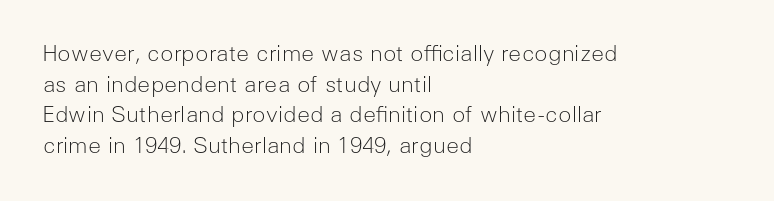
{"italic": "no", "bold": "no", "underline": "no", "align": "left", "line_spacing": "normal", "line_spacing_ratio": 1.39, "letter_spacing": "normal", "letter_spacing_em": 0.0, "glyph_px": 22}
